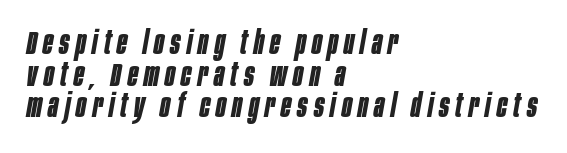
Short and long lines alike share a common starting point at left. You can tell it's italic because the verticals aren't actually vertical. The passage shown stacks its lines with hardly any gap. Each letter keeps its own natural width here, so spacing adapts to shape. Does the weight exceed regular? Yes, all the way to bold.
